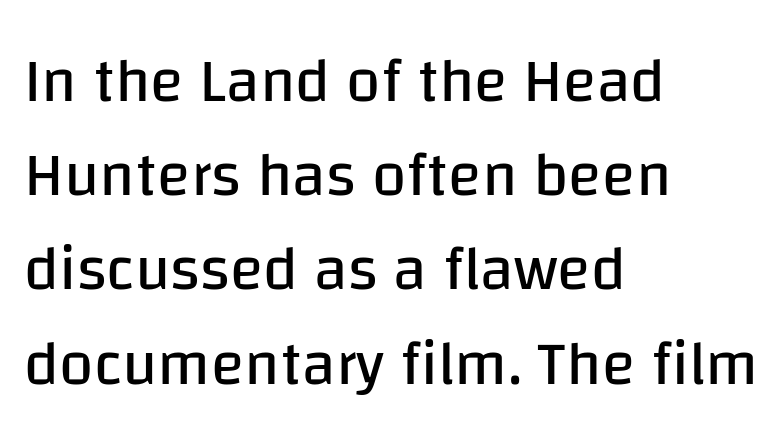
The image shows 62 px regular-weight sans-serif type, upright; set left-aligned, normal line spacing (1.52x), normal letter spacing, not underlined; low stroke contrast and a large x-height.
